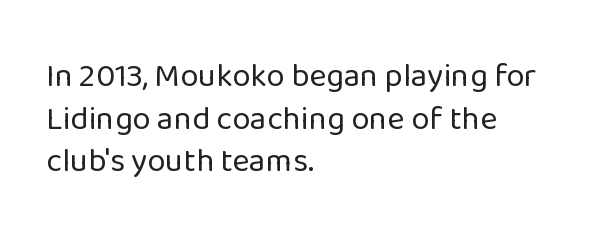
The image shows 33 px regular-weight sans-serif type, upright; set left-aligned, normal line spacing (1.29x), normal letter spacing, not underlined; low stroke contrast and a medium x-height.
